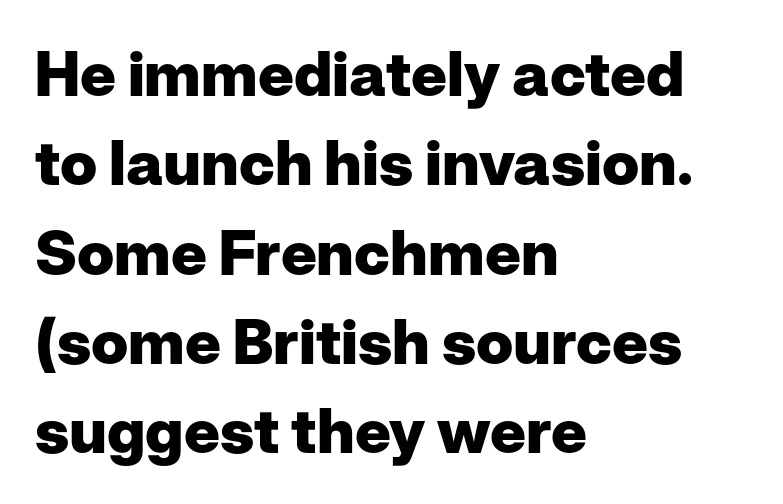
The image shows 62 px heavy sans-serif type, upright; set left-aligned, normal line spacing (1.44x), normal letter spacing, not underlined; low stroke contrast and a medium x-height.
